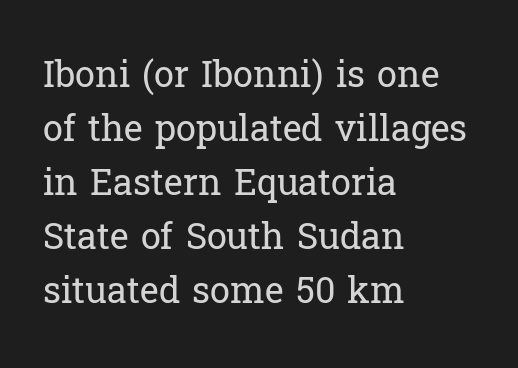
The image shows 36 px regular-weight serif type, upright; set left-aligned, normal line spacing (1.5x), normal letter spacing, not underlined; low stroke contrast and a medium x-height.
